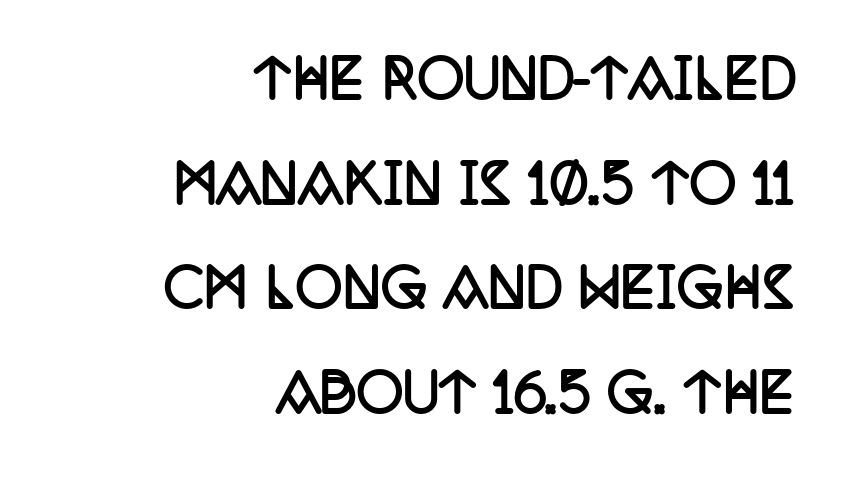
Looks like regular typesetting: each glyph gets only the width it needs. The space directly below the letters is spotless. Tracking here is standard; glyphs follow each other at the usual distance. Typeset ragged left — the right edge is the straight one. The passage shown stacks its lines with a broad gap. The glyphs have the mass of a bold cut.
